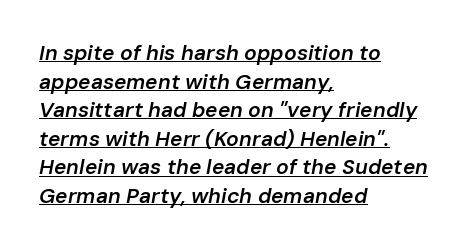
Q: Is the text bold? A: Semi-bold.
Q: Is the text italic (slanted)? A: Yes, it leans right by about 10 degrees.
Q: Is the text underlined? A: Yes.
Q: How is the paragraph aligned? A: Left-aligned.
Q: Is the spacing between letters normal or unusually wide? A: Normal.
Q: Is the spacing between lines tight, normal or loose? A: Normal.
